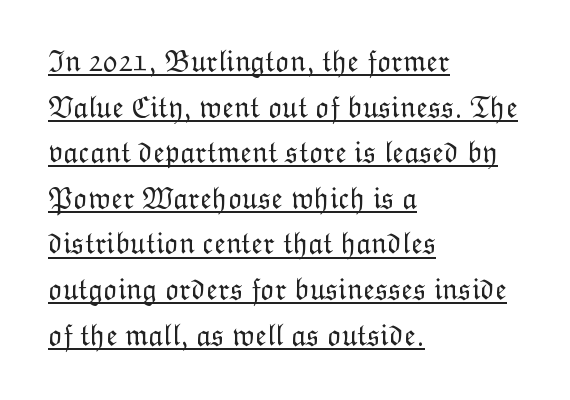
Q: Is the text bold? A: No.
Q: Is the text italic (slanted)? A: No, it is upright.
Q: Is the text underlined? A: Yes.
Q: How is the paragraph aligned? A: Left-aligned.
Q: Is the spacing between letters normal or unusually wide? A: Normal.
Q: Is the spacing between lines tight, normal or loose? A: Normal.
Q: Width (condensed, normal, or wide)? A: Normal.
Q: Stroke contrast? A: Low.
Q: x-height? A: Medium.
Q: Monospaced? A: No.
